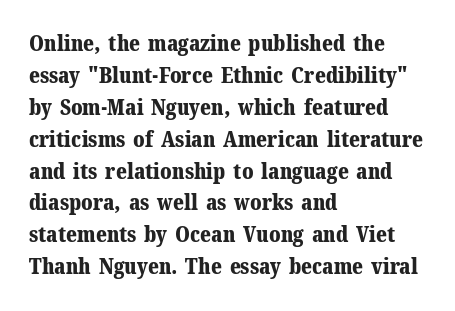
{"italic": "no", "bold": "yes", "underline": "no", "align": "left", "line_spacing": "normal", "line_spacing_ratio": 1.45, "letter_spacing": "normal", "letter_spacing_em": 0.0, "glyph_px": 22}
